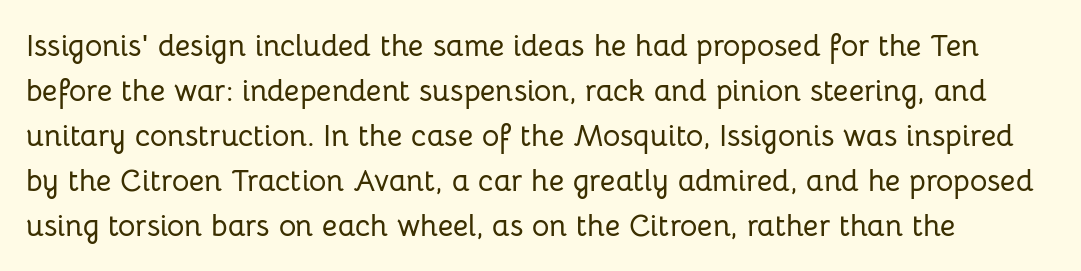
{"serif": "no", "italic": "no", "width": "normal", "stroke_contrast": "low", "x_height": "medium", "monospaced": "no", "underline": "no", "line_spacing": "normal", "line_spacing_ratio": 1.5, "letter_spacing": "normal", "letter_spacing_em": 0.0, "glyph_px": 30}
